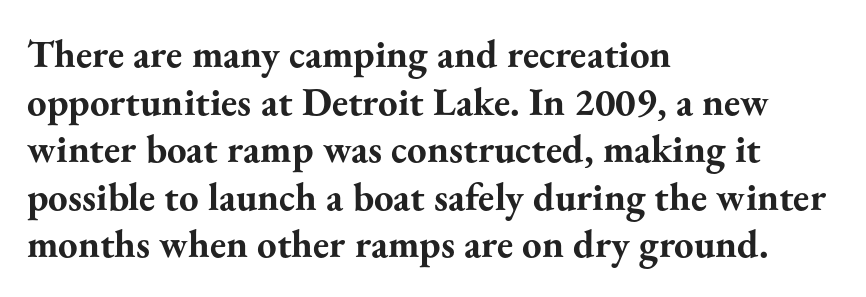
{"serif": "yes", "italic": "no", "bold": "yes", "weight": "bold", "width": "normal", "stroke_contrast": "medium", "x_height": "small", "monospaced": "no", "underline": "no", "align": "left", "line_spacing_ratio": 1.22, "letter_spacing": "normal", "letter_spacing_em": 0.0, "glyph_px": 39}
